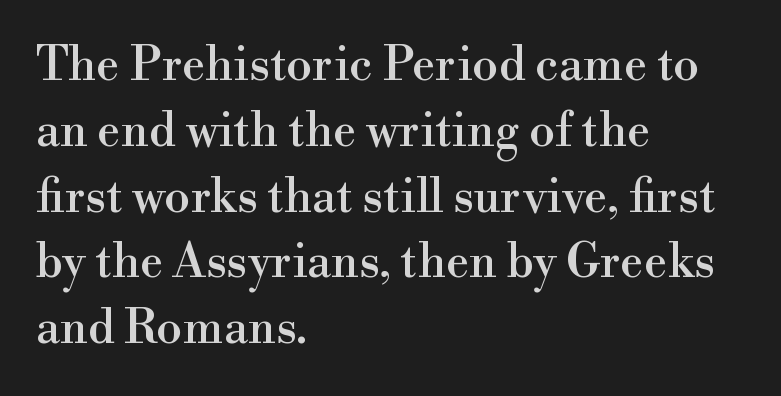
{"serif": "yes", "italic": "no", "width": "normal", "x_height": "small", "monospaced": "no", "underline": "no", "align": "left", "line_spacing": "normal", "line_spacing_ratio": 1.4, "letter_spacing": "normal", "letter_spacing_em": 0.0, "glyph_px": 47}
